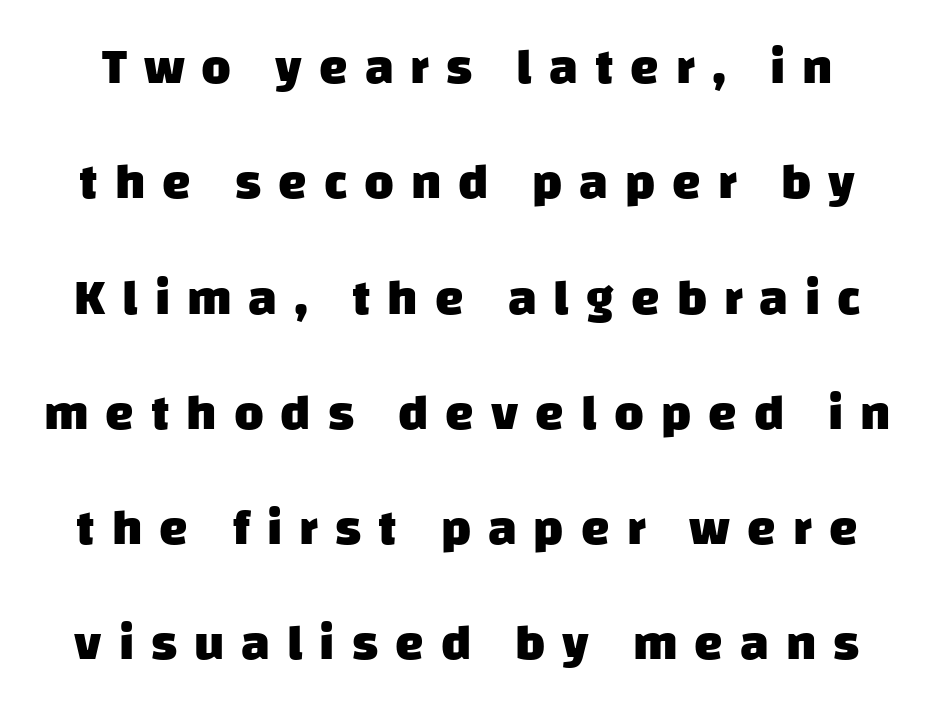
Q: Is the text bold? A: Yes.
Q: Is the typeface a serif or a sans-serif typeface? A: Sans-serif.
Q: Is the text underlined? A: No.
Q: Is the spacing between letters normal or unusually wide? A: Unusually wide.
Q: Is the spacing between lines tight, normal or loose? A: Loose.
Q: Width (condensed, normal, or wide)? A: Normal.
Q: Stroke contrast? A: Low.
Q: x-height? A: Large.
Q: Monospaced? A: No.
